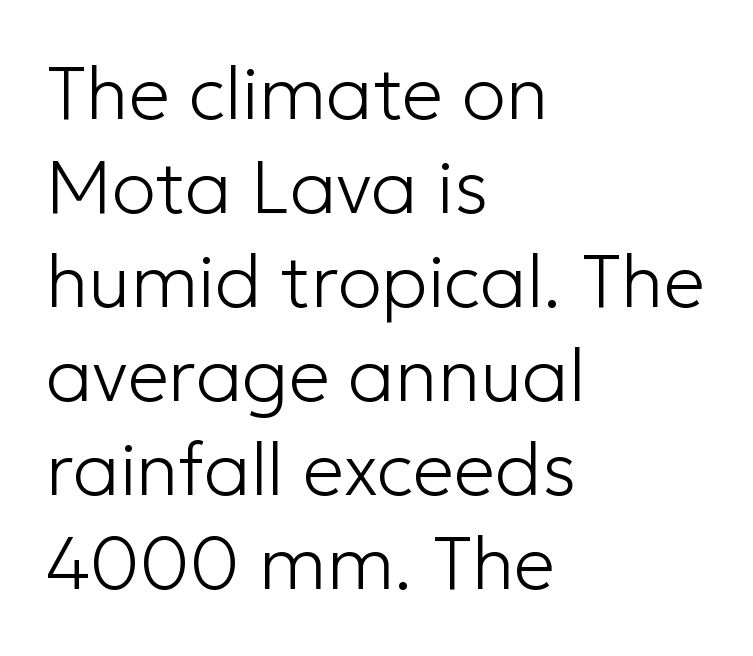
A classic flush-left, rag-right setting is used for this passage. The face used here is rendered with its standard letterfit. Compared with typical paragraphs, the rows here are spaced about the same. A typesetter would call this proportional, since set widths differ per character.
